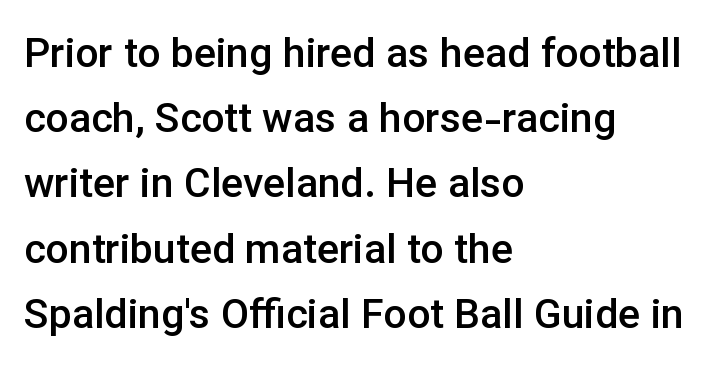
Varying glyph widths throughout — classic text-font behaviour. This rendering uses left alignment, leaving the right contour irregular. The type family on display is of the sans-serif kind. Characters remain perfectly vertical along every line. Standard letterfit; no display-style spreading of the glyphs.
